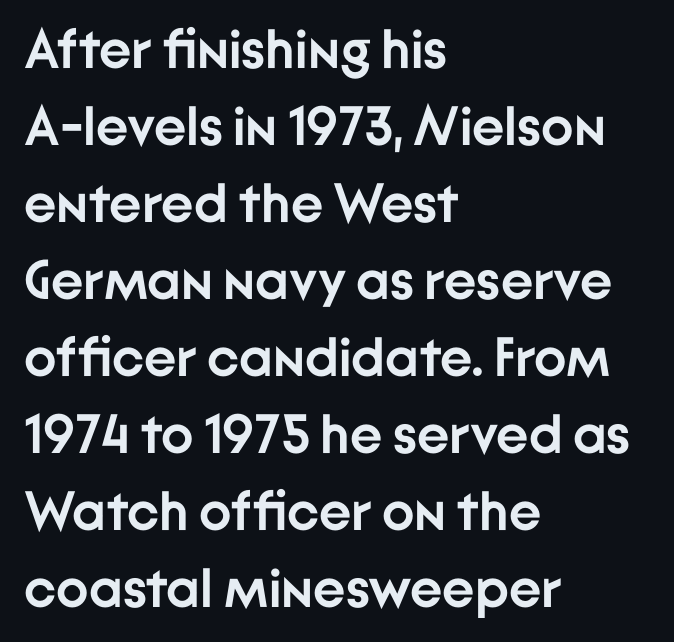
Serifs: no, the terminals of the letterforms are clean. Evenly set lines give the paragraph a standard silhouette. Typesetter's note: full bold, strokes at maximum text heaviness. Nope, not italic — everything's standing straight. Do the characters align in a grid? No, the font is proportional. The tracking reads as untouched default to a designer's eye.
